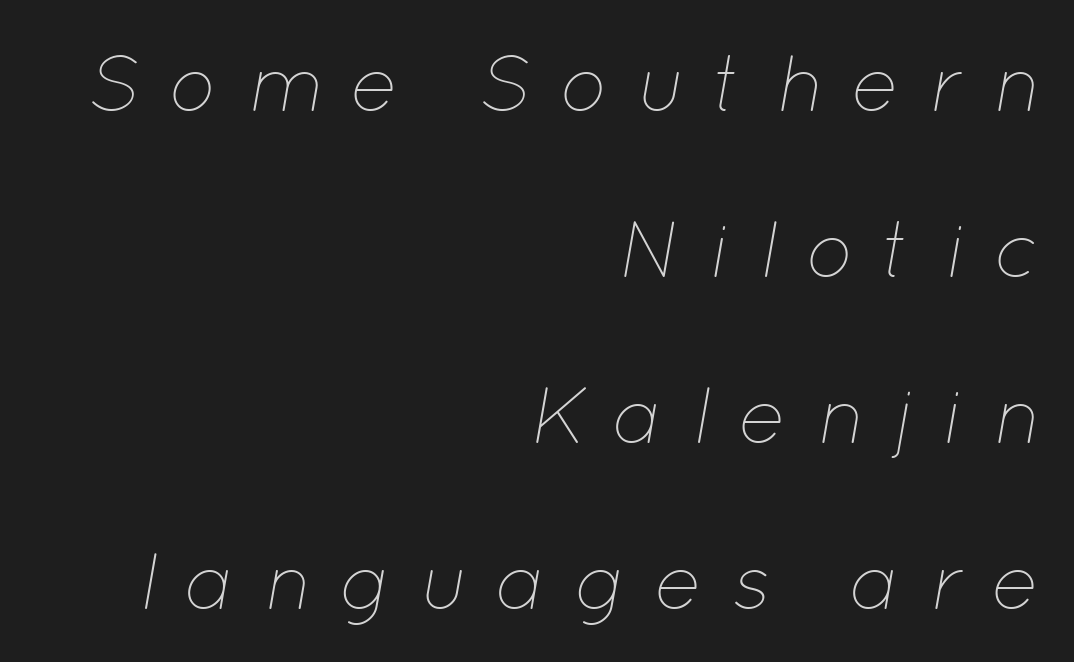
Notice how the passage keeps a crisp vertical edge on the right only. This block would shrink considerably if given ordinary leading; it's expanded now. Nothing heavy about these letters — not bold at all. Spacing verdict: proportional, widths tailored to each character. An italicized treatment has been applied to the whole sample.
